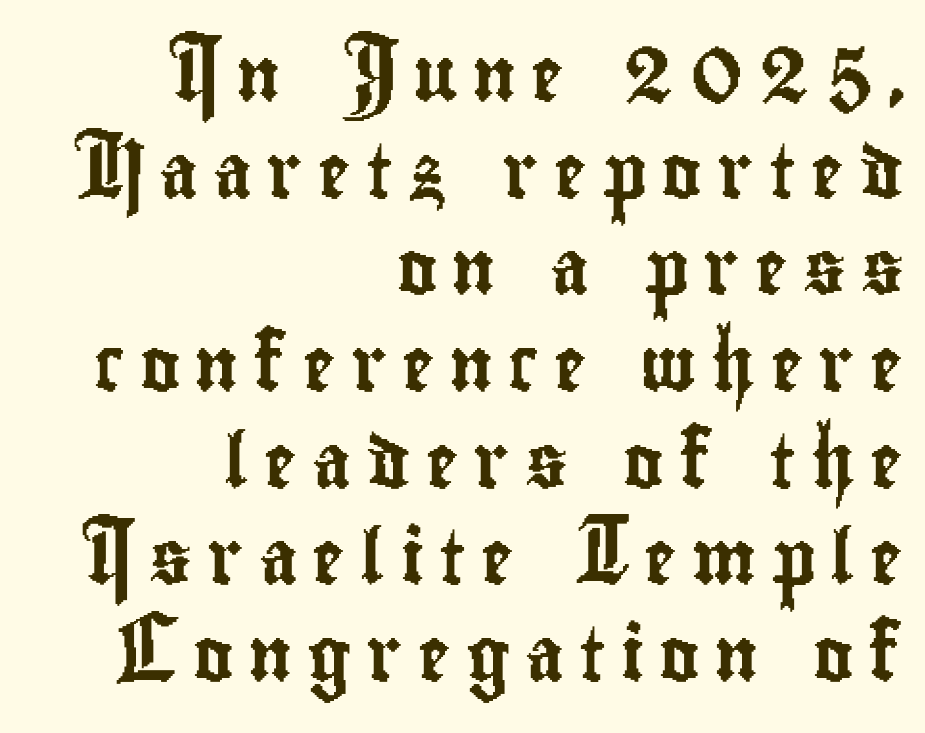
{"serif": "no", "italic": "no", "width": "condensed", "stroke_contrast": "low", "x_height": "small", "monospaced": "no", "underline": "no", "align": "right", "line_spacing_ratio": 1.79, "letter_spacing": "wide", "letter_spacing_em": 0.28, "glyph_px": 54}
